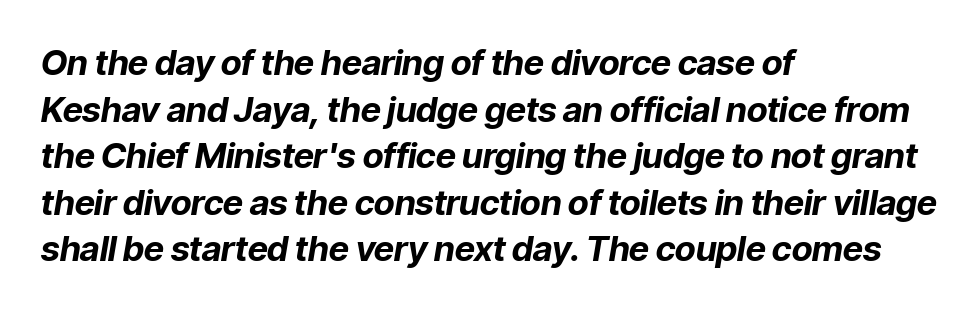
Q: Is the text bold? A: Yes.
Q: Is the text italic (slanted)? A: Yes, it leans right by about 9 degrees.
Q: Is the text underlined? A: No.
Q: How is the paragraph aligned? A: Left-aligned.
Q: Is the spacing between letters normal or unusually wide? A: Normal.
Q: Is the spacing between lines tight, normal or loose? A: Normal.
Q: Width (condensed, normal, or wide)? A: Normal.
Q: Stroke contrast? A: Low.
Q: x-height? A: Medium.
Q: Monospaced? A: No.
